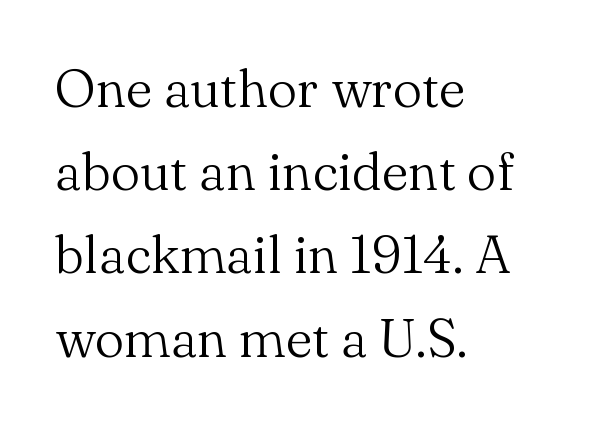
Posture: vertical. How would I describe the line gaps? Plain and ordinary. Each word holds together tightly as a unit, with standard inter-letter gaps. Caption: multi-line text, flush left, ragged right.
